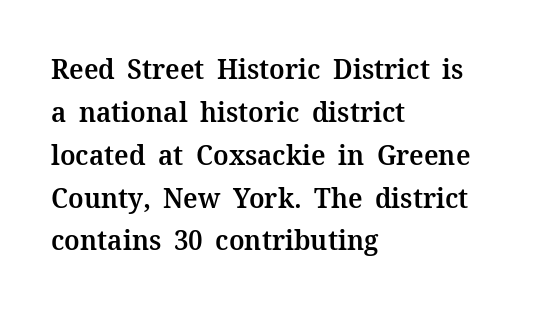
{"serif": "yes", "italic": "no", "bold": "semi", "weight": "semibold", "width": "normal", "stroke_contrast": "medium", "x_height": "medium", "monospaced": "no", "underline": "no", "align": "left", "line_spacing": "normal", "line_spacing_ratio": 1.53, "letter_spacing": "normal", "letter_spacing_em": 0.0, "glyph_px": 28}
